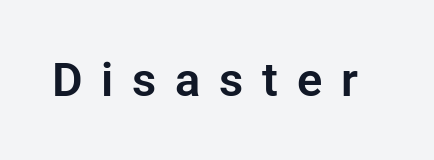
The font's upright variant was chosen for this text. Glance below the letters and you will spot only blank space. This rendering widens character spacing well past its baseline value. Note the varied advance widths — an 'i' is clearly narrower than an 'm'. Font category for this specimen: sans-serif.
